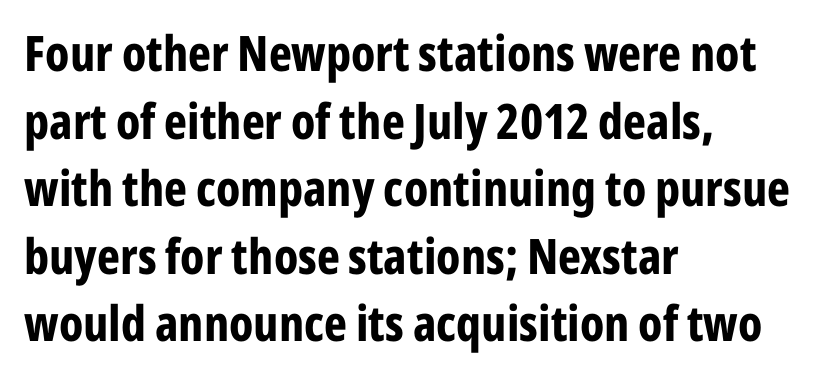
The image shows 49 px bold, condensed sans-serif type, upright; set left-aligned, normal line spacing (1.38x), normal letter spacing, not underlined; low stroke contrast and a medium x-height.
